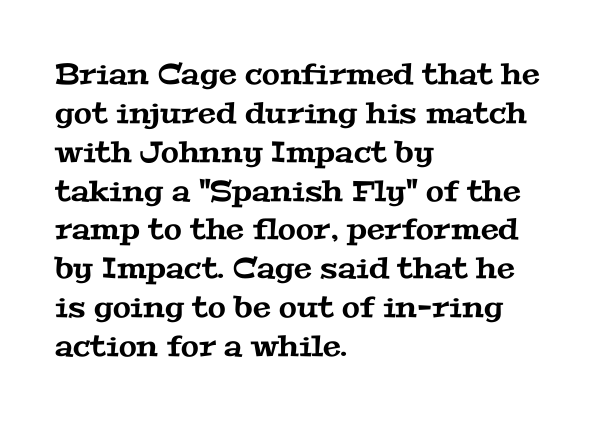
{"serif": "yes", "width": "wide", "stroke_contrast": "medium", "x_height": "medium", "monospaced": "no", "underline": "no", "align": "left", "line_spacing": "normal", "line_spacing_ratio": 1.34, "letter_spacing": "normal", "letter_spacing_em": 0.0, "glyph_px": 29}
